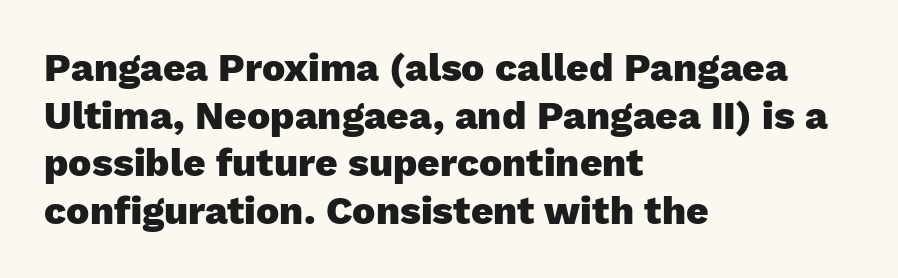
Q: Is the text bold? A: Yes.
Q: Is the text italic (slanted)? A: No, it is upright.
Q: Is the typeface a serif or a sans-serif typeface? A: Sans-serif.
Q: Is the text underlined? A: No.
Q: How is the paragraph aligned? A: Left-aligned.
Q: Is the spacing between letters normal or unusually wide? A: Normal.
Q: Width (condensed, normal, or wide)? A: Normal.
Q: Stroke contrast? A: Low.
Q: x-height? A: Medium.
Q: Monospaced? A: No.
